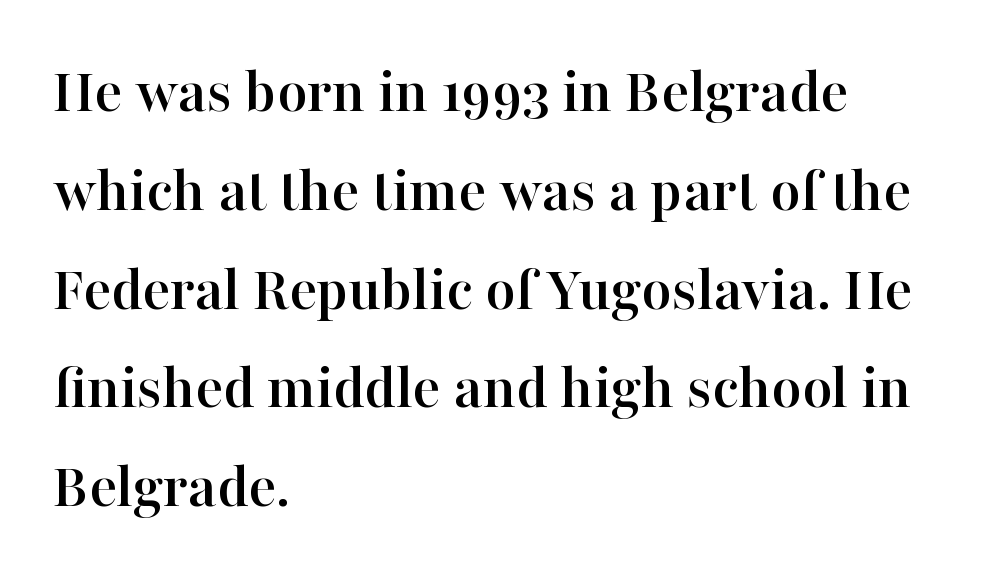
The image shows 65 px serif type, upright; set left-aligned, normal line spacing (1.52x), normal letter spacing, not underlined; high stroke contrast and a medium x-height.
